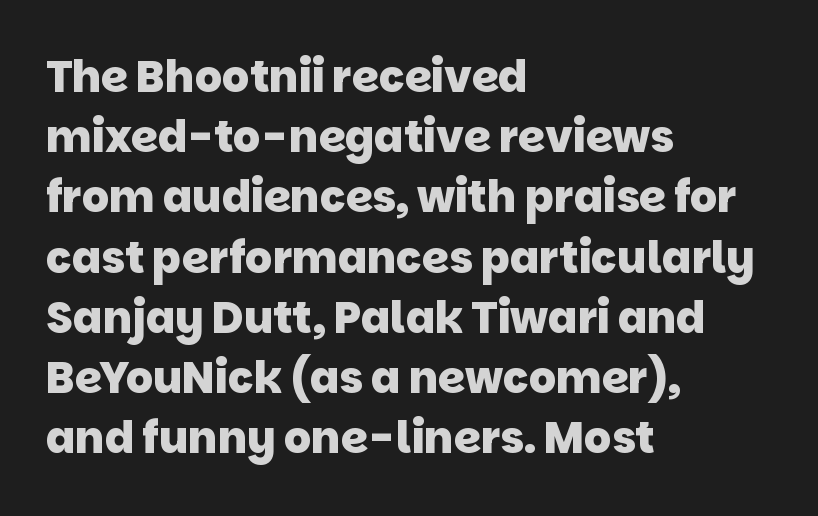
Q: Is the text bold? A: Yes.
Q: Is the typeface a serif or a sans-serif typeface? A: Sans-serif.
Q: Is the text underlined? A: No.
Q: How is the paragraph aligned? A: Left-aligned.
Q: Is the spacing between letters normal or unusually wide? A: Normal.
Q: Is the spacing between lines tight, normal or loose? A: Normal.
Q: Width (condensed, normal, or wide)? A: Normal.
Q: Stroke contrast? A: Low.
Q: x-height? A: Large.
Q: Monospaced? A: No.
